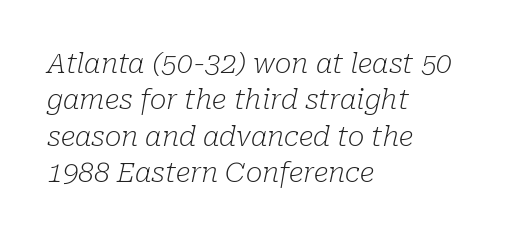
{"serif": "yes", "italic": "yes", "lean": "right", "slant_degrees": 10, "bold": "no", "weight": "light", "width": "normal", "stroke_contrast": "low", "x_height": "medium", "monospaced": "no", "underline": "no", "align": "left", "line_spacing": "normal", "line_spacing_ratio": 1.3, "letter_spacing": "normal", "letter_spacing_em": 0.0, "glyph_px": 28}
